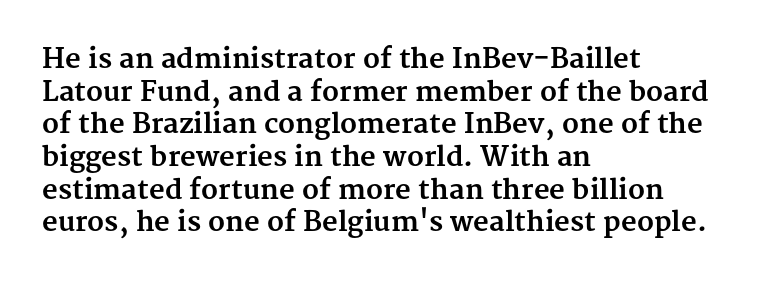
The glyphs are unaccompanied by any horizontal stroke below them. The passage shown is emphatically bold. The lettering holds an erect, upright posture throughout. Here the glyphs are tracked normally, forming tight word shapes.
